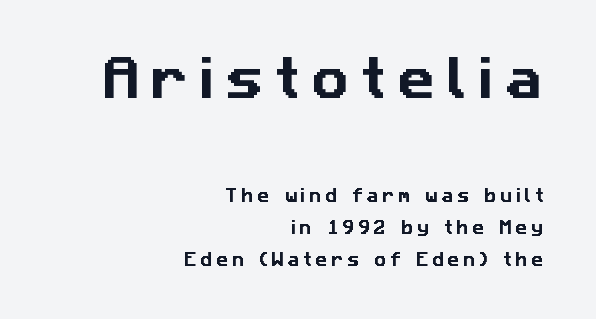
{"serif": "no", "width": "normal", "stroke_contrast": "low", "x_height": "medium", "monospaced": "no", "underline": "no", "align": "right", "line_spacing": "loose", "line_spacing_ratio": 2.14, "letter_spacing": "wide", "letter_spacing_em": 0.25, "larger_block": "first", "size_ratio": 3.07, "glyph_px": 46}
